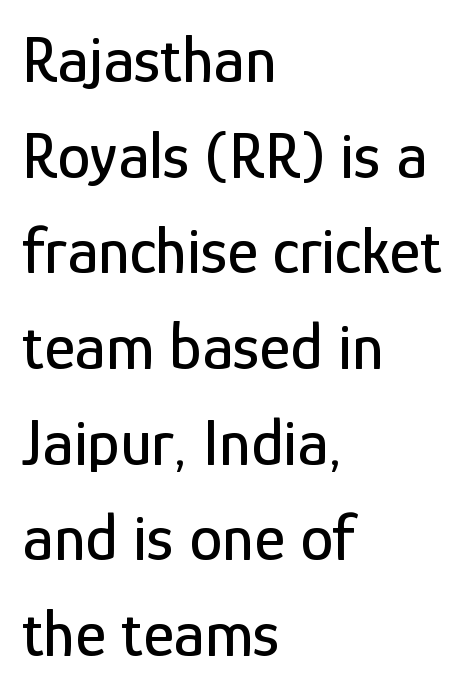
{"serif": "no", "italic": "no", "width": "condensed", "stroke_contrast": "low", "x_height": "medium", "monospaced": "no", "underline": "no", "align": "left", "line_spacing": "normal", "line_spacing_ratio": 1.45, "letter_spacing": "normal", "letter_spacing_em": 0.0, "glyph_px": 66}
